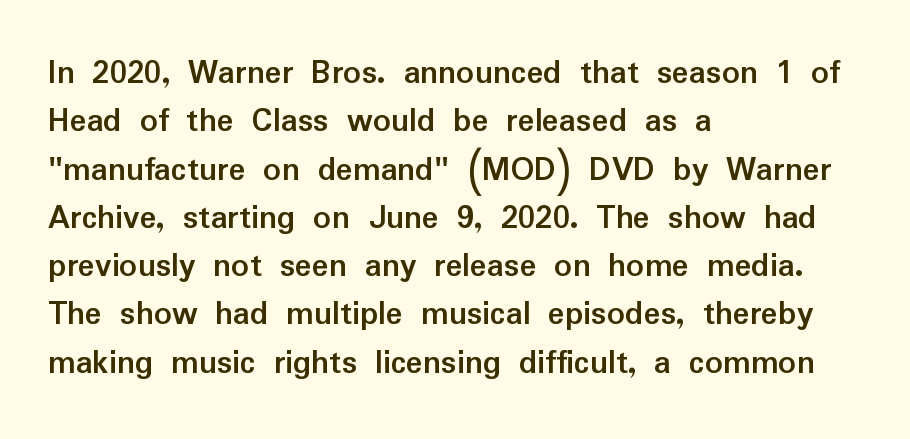
{"serif": "no", "italic": "no", "bold": "yes", "weight": "semibold", "width": "normal", "stroke_contrast": "low", "x_height": "medium", "monospaced": "no", "underline": "no", "align": "left", "line_spacing": "normal", "line_spacing_ratio": 1.38, "letter_spacing": "normal", "letter_spacing_em": 0.0, "glyph_px": 35}
